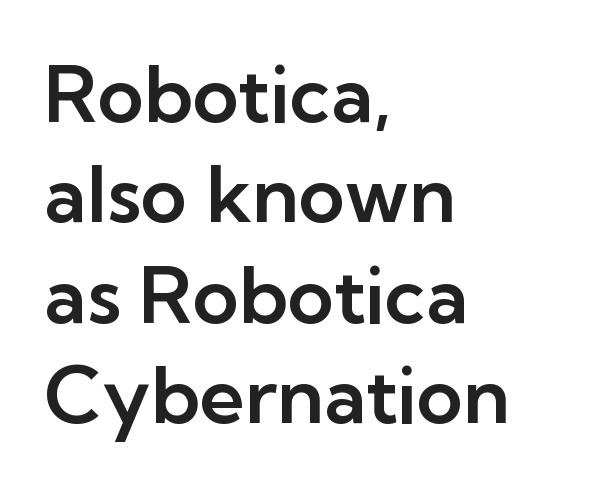
{"serif": "no", "italic": "no", "width": "normal", "stroke_contrast": "low", "x_height": "medium", "monospaced": "no", "underline": "no", "align": "left", "line_spacing": "normal", "line_spacing_ratio": 1.27, "letter_spacing": "normal", "letter_spacing_em": 0.0, "glyph_px": 79}
